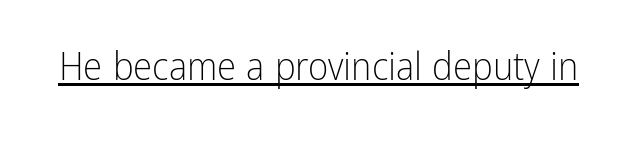
{"serif": "no", "italic": "no", "bold": "no", "weight": "light", "width": "condensed", "stroke_contrast": "low", "x_height": "medium", "monospaced": "no", "underline": "yes", "letter_spacing": "normal", "letter_spacing_em": 0.0, "glyph_px": 39}
